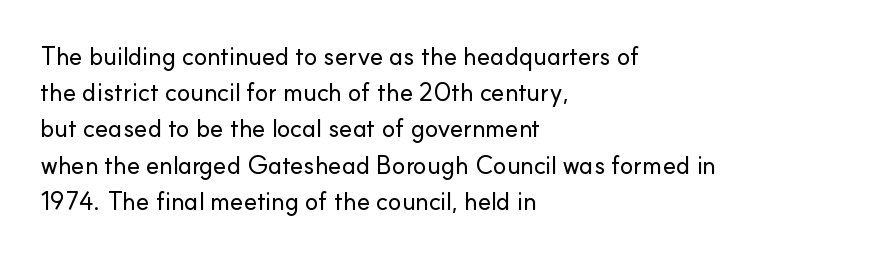
Q: Is the text italic (slanted)? A: No, it is upright.
Q: Is the text underlined? A: No.
Q: How is the paragraph aligned? A: Left-aligned.
Q: Is the spacing between letters normal or unusually wide? A: Normal.
Q: Is the spacing between lines tight, normal or loose? A: Normal.
